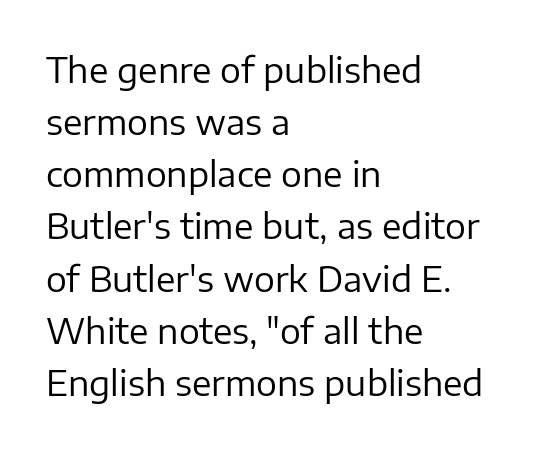
Regular leading. A bare baseline throughout the passage. Is the stroke heavy? The answer is a plain regular-or-lighter. Look at the tracking — it's just the regular setting, nothing added. Classification — sans serif.
